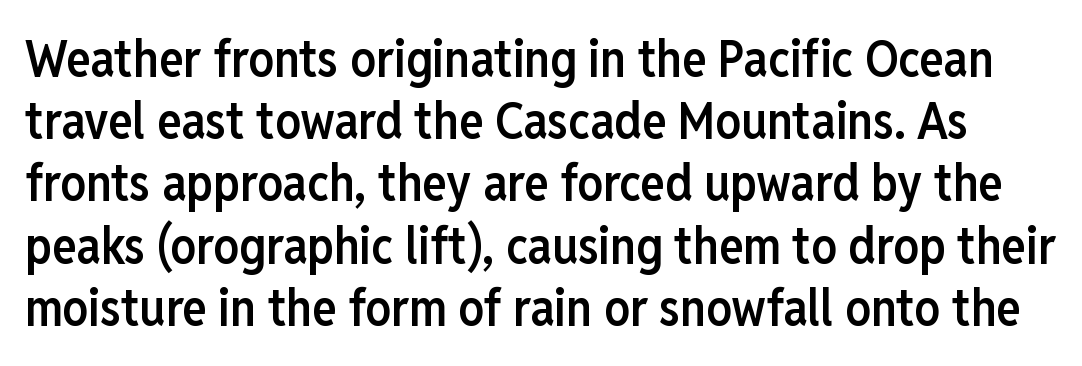
Q: Is the text bold? A: Semi-bold.
Q: Is the text italic (slanted)? A: No, it is upright.
Q: Is the typeface a serif or a sans-serif typeface? A: Sans-serif.
Q: Is the text underlined? A: No.
Q: Is the spacing between letters normal or unusually wide? A: Normal.
Q: Width (condensed, normal, or wide)? A: Condensed.
Q: Stroke contrast? A: Low.
Q: x-height? A: Medium.
Q: Monospaced? A: No.
